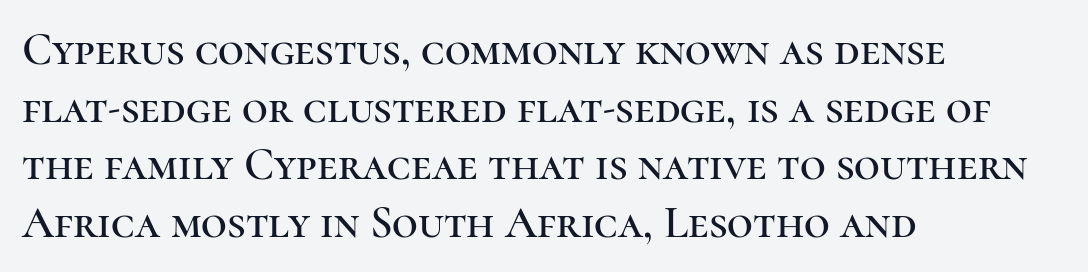
{"serif": "yes", "italic": "no", "width": "normal", "stroke_contrast": "high", "x_height": "medium", "monospaced": "no", "underline": "no", "align": "left", "line_spacing": "normal", "line_spacing_ratio": 1.28, "letter_spacing": "normal", "letter_spacing_em": 0.0, "glyph_px": 45}
